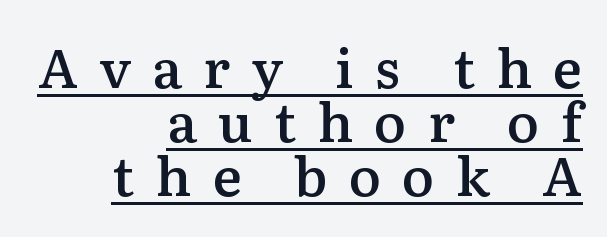
What stands out about the letter spacing? Its width — letters are far apart. Classification — serif. How heavy is the stroke? Medium-heavy — a semibold, shy of bold. The passage shown is typed in a proportional face where columns would drift. This sample trades vertical openness for compactness between lines.
